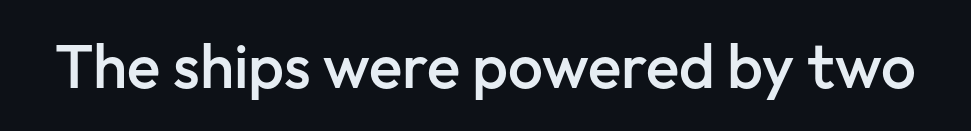
The image shows 62 px semibold sans-serif type, upright; set normal letter spacing, not underlined; low stroke contrast and a medium x-height.
